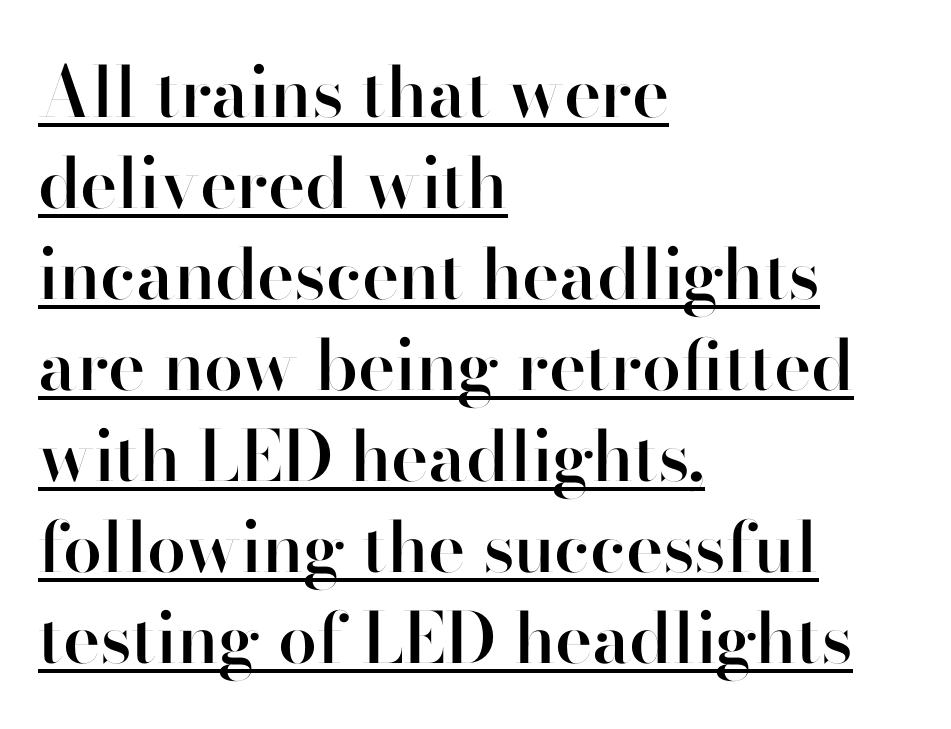
The image shows 70 px semibold sans-serif type, upright; set left-aligned, normal line spacing (1.3x), normal letter spacing, underlined; high stroke contrast and a small x-height.
